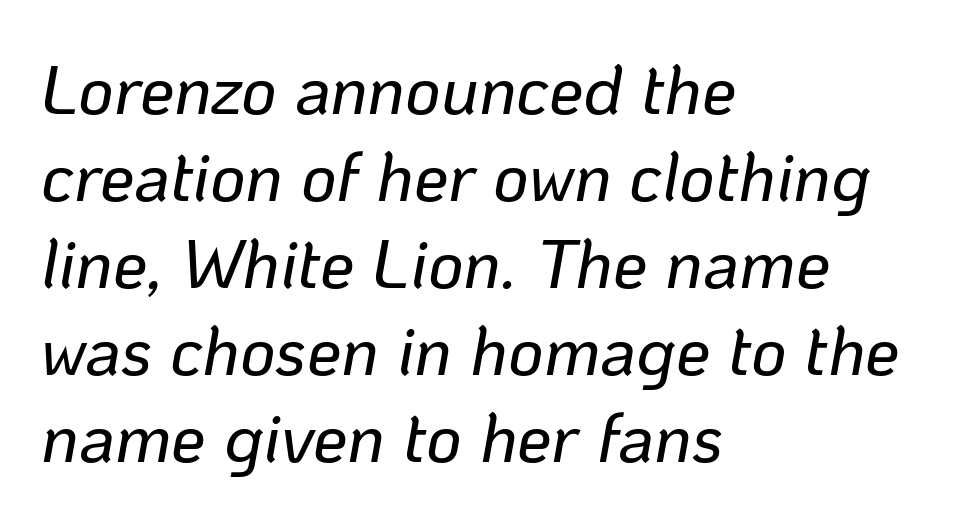
{"italic": "yes", "lean": "right", "slant_degrees": 10, "width": "normal", "stroke_contrast": "low", "x_height": "medium", "monospaced": "no", "underline": "no", "align": "left", "line_spacing": "normal", "line_spacing_ratio": 1.26, "letter_spacing": "normal", "letter_spacing_em": 0.0, "glyph_px": 69}
